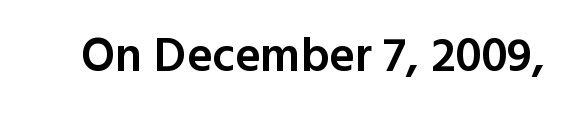
Q: Is the text bold? A: Semi-bold.
Q: Is the text italic (slanted)? A: No, it is upright.
Q: Is the typeface a serif or a sans-serif typeface? A: Sans-serif.
Q: Is the text underlined? A: No.
Q: Is the spacing between letters normal or unusually wide? A: Normal.
Q: Width (condensed, normal, or wide)? A: Normal.
Q: x-height? A: Medium.
Q: Monospaced? A: No.
